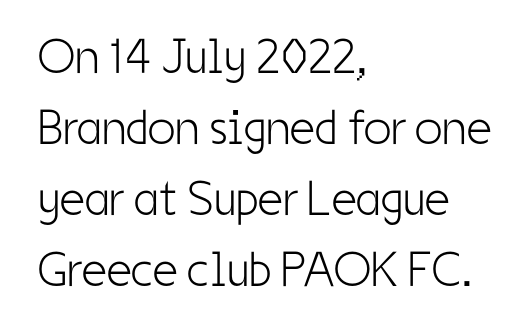
The letters stand straight up with perfectly vertical stems. Ink coverage per letter is moderate at most. Nobody drew a line under any word here. The text was rendered using a sans face with plain stroke endings. Regular leading. How are the letters spaced? Ordinarily, with no added tracking.
